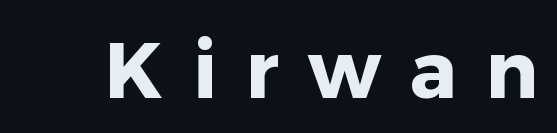
What kind of face is this? One without serifs — a sans. Ordinary non-slanted type is in use. You'd pick this weight for a headline — it's a proper bold. The rendering uses natural spacing where letterforms have individual widths. This rendering features lettering with no underline.
